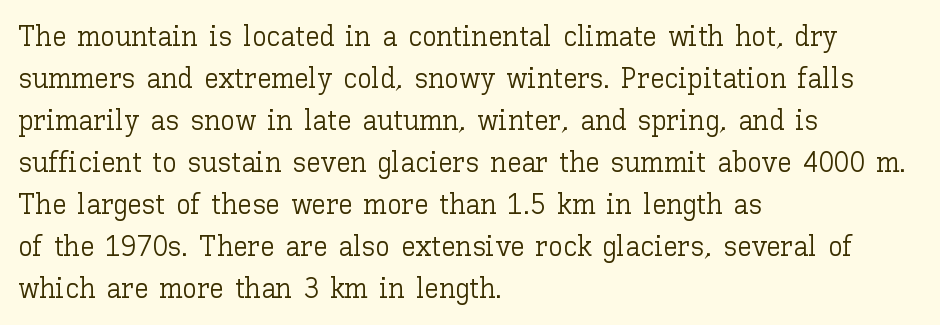
Clear beneath every line of the passage. Horizontal alignment here is leftward, the default for most running prose. Ascenders rise straight up at ninety degrees. Nothing unusual about the tracking: characters are spaced as the font intends.
